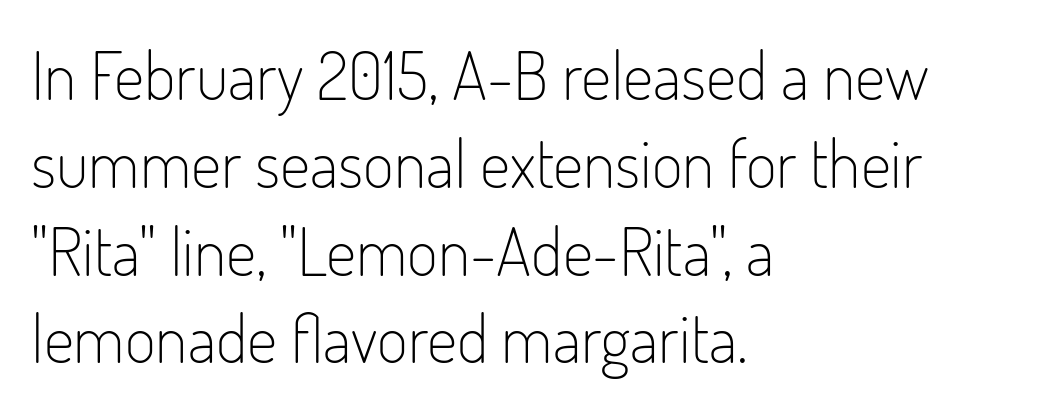
A light-to-regular cut is what we see here. This sample uses an upright cut, with every glyph sitting square on the baseline. The type is set solid horizontally, with unmodified tracking. Is this a fixed-width face? No — the glyphs have proportional, varying widths.
